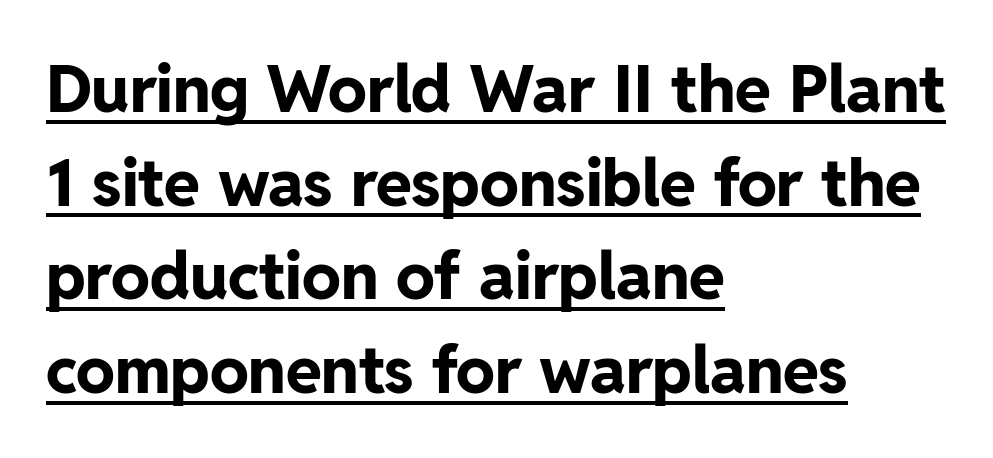
{"serif": "no", "italic": "no", "bold": "yes", "weight": "bold", "width": "normal", "stroke_contrast": "low", "x_height": "medium", "monospaced": "no", "underline": "yes", "align": "left", "line_spacing": "normal", "line_spacing_ratio": 1.44, "letter_spacing": "normal", "letter_spacing_em": 0.0, "glyph_px": 65}
